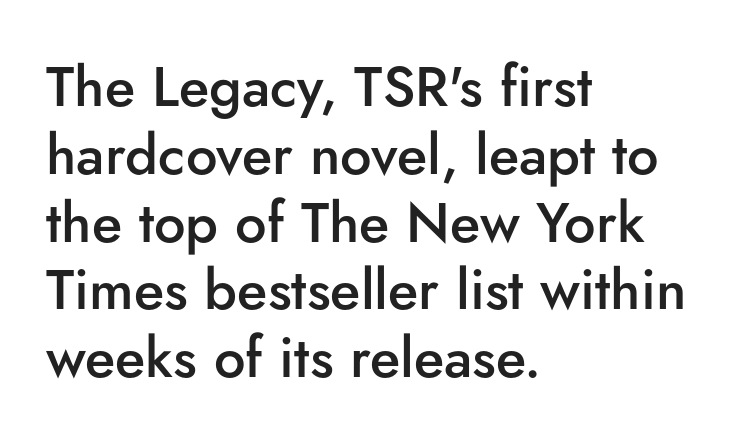
Q: Is the text bold? A: Semi-bold.
Q: Is the text italic (slanted)? A: No, it is upright.
Q: Is the typeface a serif or a sans-serif typeface? A: Sans-serif.
Q: Is the text underlined? A: No.
Q: How is the paragraph aligned? A: Left-aligned.
Q: Is the spacing between letters normal or unusually wide? A: Normal.
Q: Width (condensed, normal, or wide)? A: Normal.
Q: Stroke contrast? A: Low.
Q: x-height? A: Small.
Q: Monospaced? A: No.
